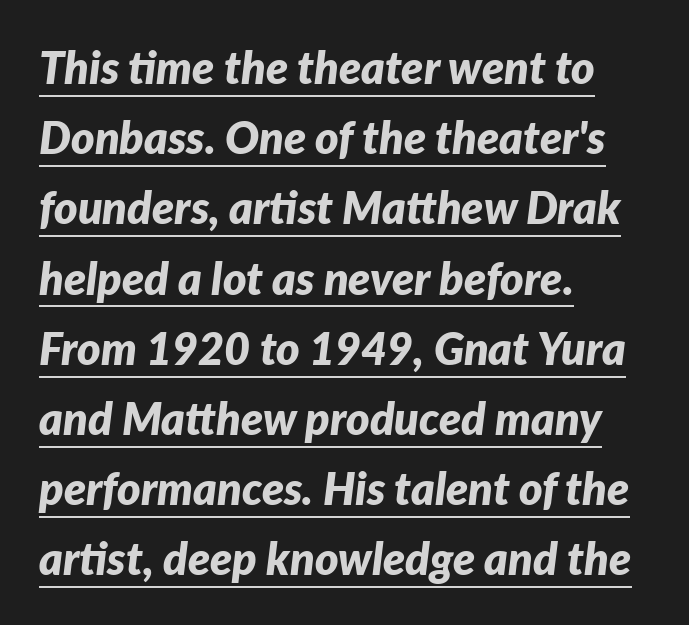
Q: Is the text bold? A: Yes.
Q: Is the text italic (slanted)? A: Yes, it leans right by about 7 degrees.
Q: Is the text underlined? A: Yes.
Q: How is the paragraph aligned? A: Left-aligned.
Q: Is the spacing between letters normal or unusually wide? A: Normal.
Q: Is the spacing between lines tight, normal or loose? A: Normal.
Q: Width (condensed, normal, or wide)? A: Normal.
Q: Stroke contrast? A: Low.
Q: x-height? A: Medium.
Q: Monospaced? A: No.
